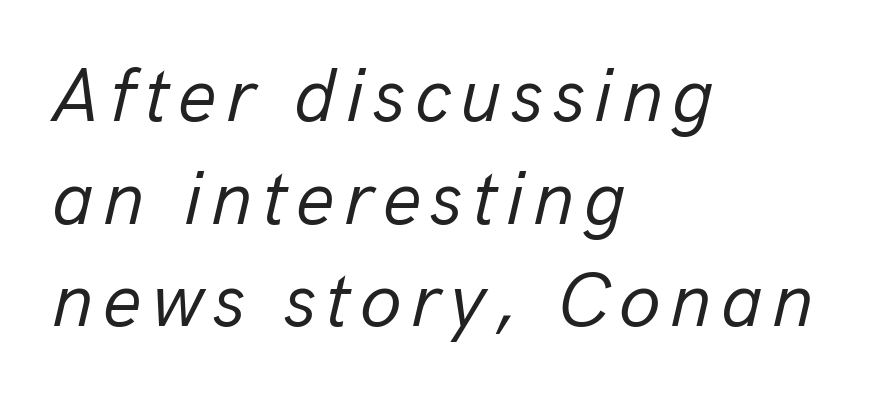
Each letter keeps its own natural width here, so spacing adapts to shape. Italic: yes, the glyphs are oblique. This rendering uses left alignment, leaving the right contour irregular. Stems here are at most as thick as an everyday book face.
